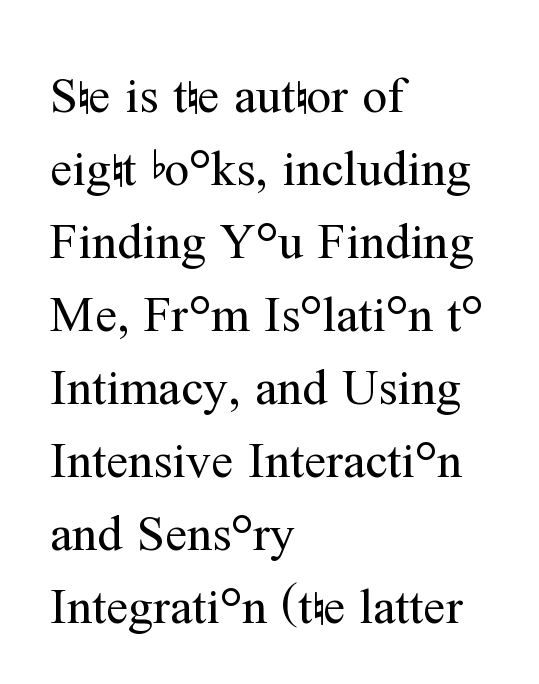
The image shows 50 px regular-weight serif type, upright; set left-aligned, normal line spacing (1.46x), normal letter spacing, not underlined; medium stroke contrast and a medium x-height.
